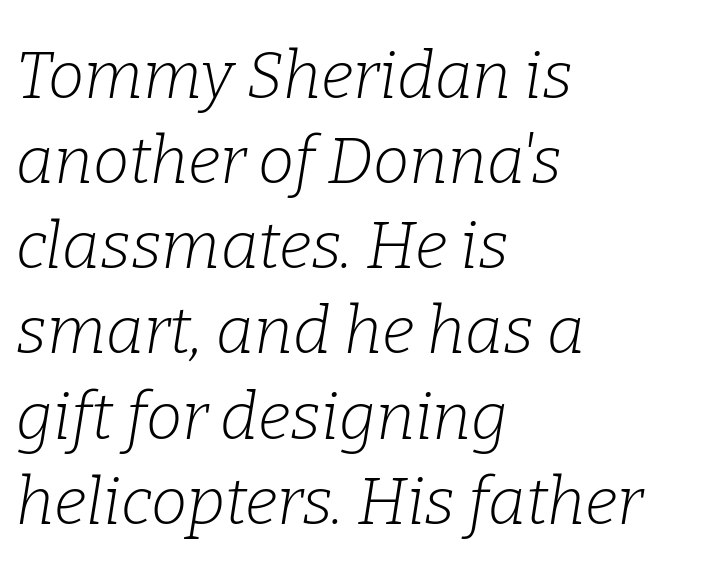
Q: Is the text bold? A: No.
Q: Is the text italic (slanted)? A: Yes, it leans right by about 9 degrees.
Q: Is the typeface a serif or a sans-serif typeface? A: Serif.
Q: Is the text underlined? A: No.
Q: How is the paragraph aligned? A: Left-aligned.
Q: Is the spacing between letters normal or unusually wide? A: Normal.
Q: Is the spacing between lines tight, normal or loose? A: Normal.
Q: Width (condensed, normal, or wide)? A: Normal.
Q: Stroke contrast? A: Low.
Q: x-height? A: Medium.
Q: Monospaced? A: No.
